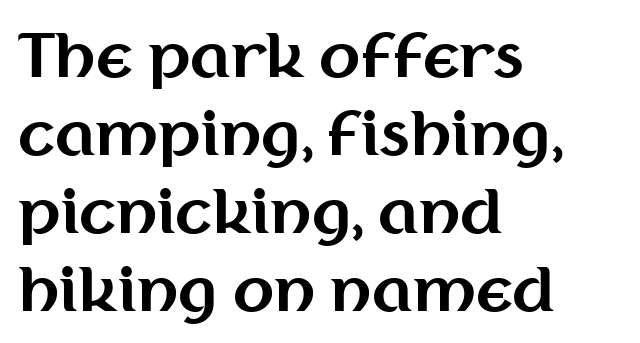
The image shows 60 px bold sans-serif type, upright; set left-aligned, normal line spacing (1.3x), normal letter spacing, not underlined; medium stroke contrast and a medium x-height.
